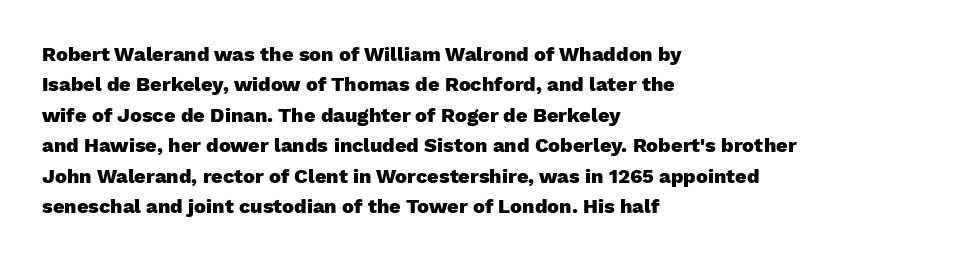
{"italic": "no", "bold": "yes", "underline": "no", "align": "left", "line_spacing": "normal", "line_spacing_ratio": 1.52, "letter_spacing": "normal", "letter_spacing_em": 0.0, "glyph_px": 20}
